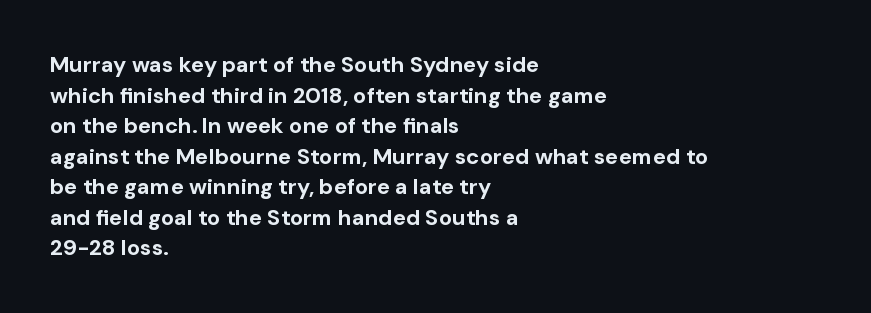
If you drew a line through each stem, it would be perfectly vertical. A normal amount of white space separates one row of letters from the next. Unmarked baselines from the first word to the last. Pretty heavy lettering here — definitely bold. The paragraph has a hard left edge and a soft right edge. These lines keep a tight, regular rhythm from letter to letter.
